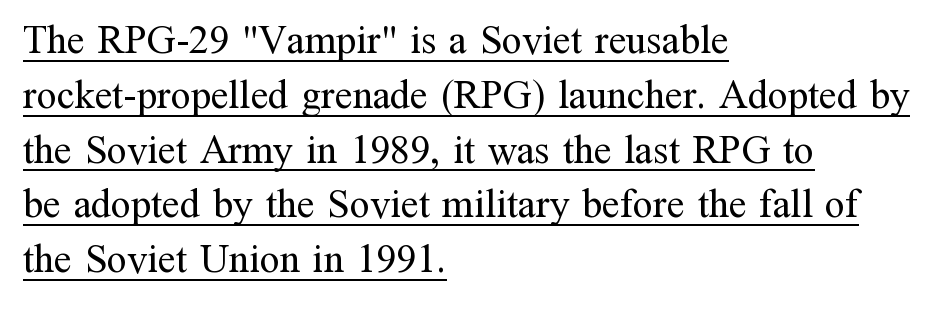
The gaps between neighbouring characters are ordinary and unremarkable. These lines are rendered in a variable-pitch font. A serif font was chosen for this passage. Honestly, the underline is the first thing you notice here.
